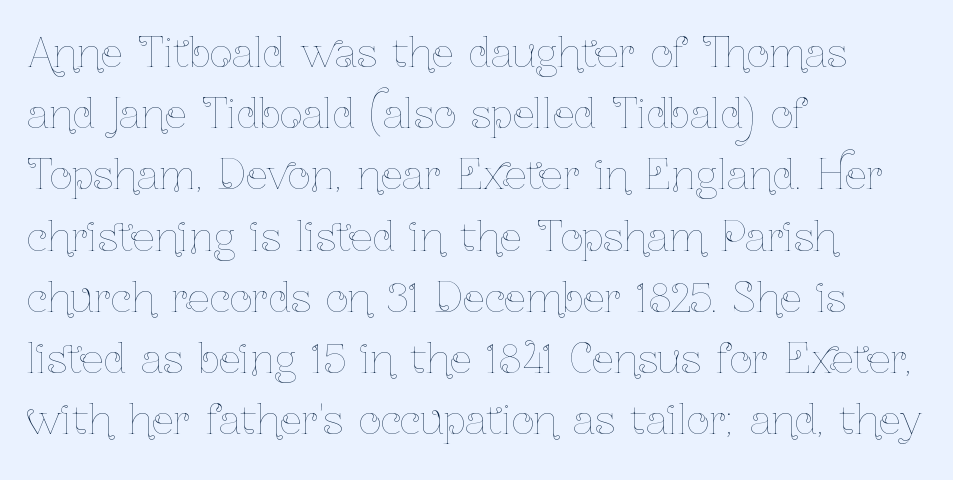
The image shows 39 px thin, condensed type, upright; set left-aligned, normal line spacing (1.57x), normal letter spacing, not underlined; low stroke contrast and a medium x-height.
